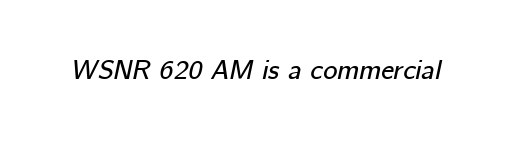
Q: Is the text italic (slanted)? A: Yes, it leans right by about 12 degrees.
Q: Is the text underlined? A: No.
Q: Is the spacing between letters normal or unusually wide? A: Normal.
